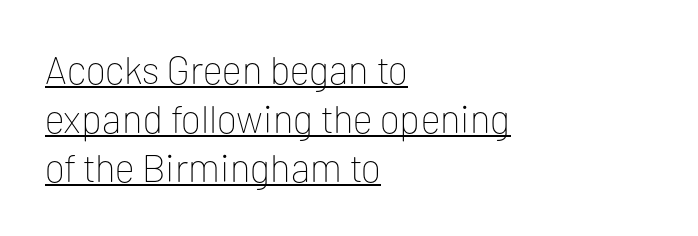
{"serif": "no", "italic": "no", "bold": "no", "weight": "thin", "width": "normal", "stroke_contrast": "low", "x_height": "medium", "monospaced": "no", "underline": "yes", "align": "left", "line_spacing": "normal", "line_spacing_ratio": 1.26, "letter_spacing": "normal", "letter_spacing_em": 0.0, "glyph_px": 39}
